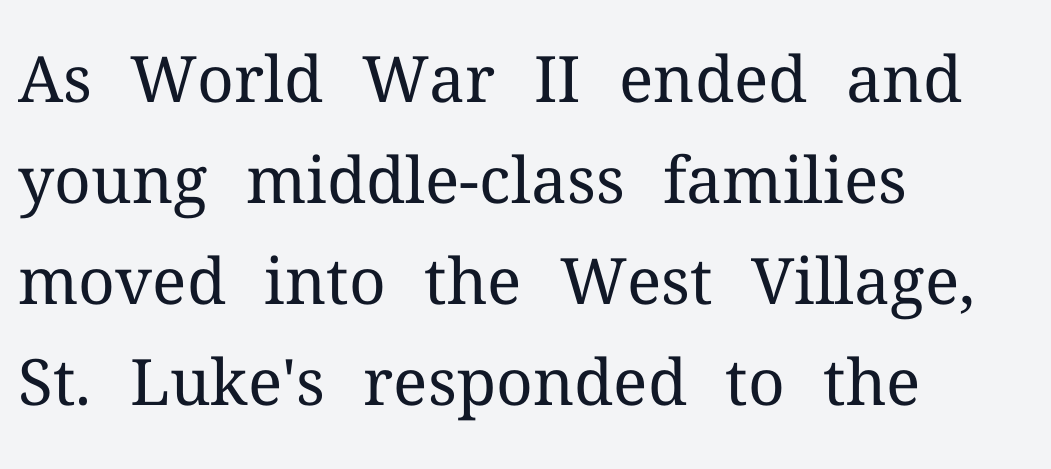
The image shows 64 px regular-weight serif type, upright; set left-aligned, normal line spacing (1.58x), normal letter spacing, not underlined; medium stroke contrast and a medium x-height.
